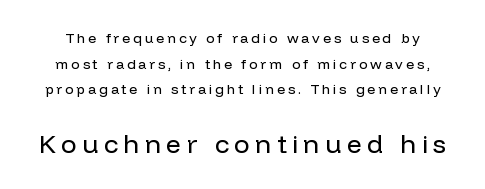
This rendering widens character spacing well past its baseline value. Here the second block reads like a headline and the first like body copy. The typeface has the unassuming heft of standard copy or less. Vertical strokes here are truly vertical.
